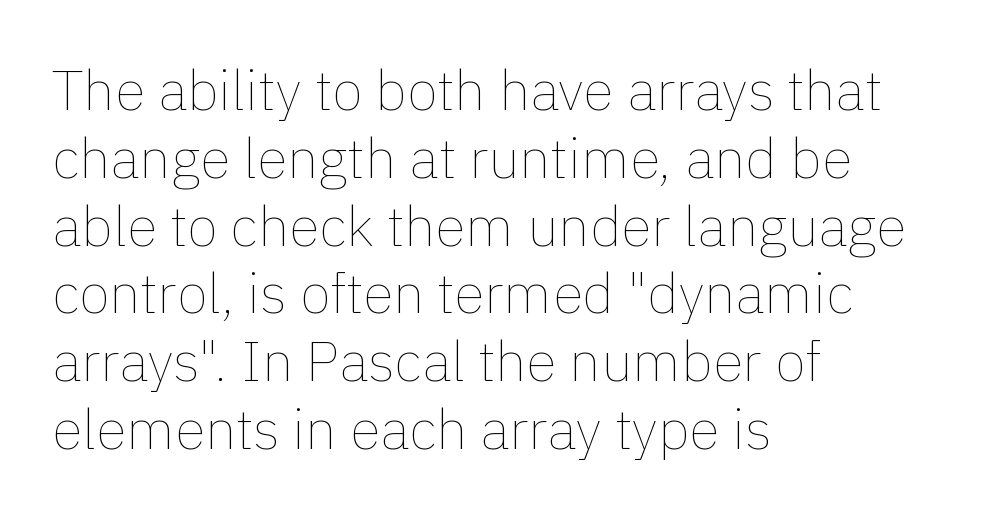
Rule under the text: the space is simply empty. Ink coverage per letter is moderate at most. Think of a printed novel: that variable character pitch is what you see here. Observe the ordinary spacing: letters are neighbours, not strangers. The text block is weighted toward the left margin, trailing off unevenly rightward.
